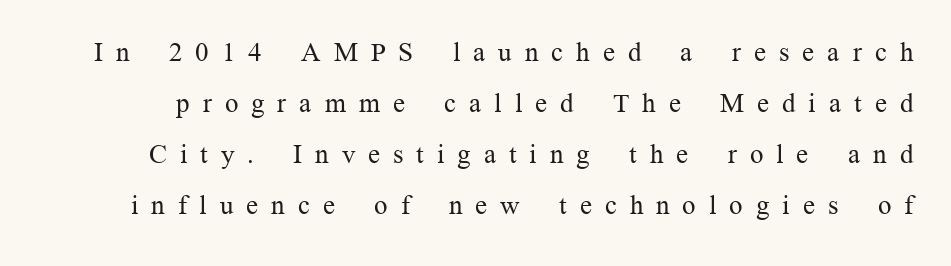
Q: Is the text bold? A: No.
Q: Is the text italic (slanted)? A: No, it is upright.
Q: Is the text underlined? A: No.
Q: Is the spacing between letters normal or unusually wide? A: Unusually wide.
